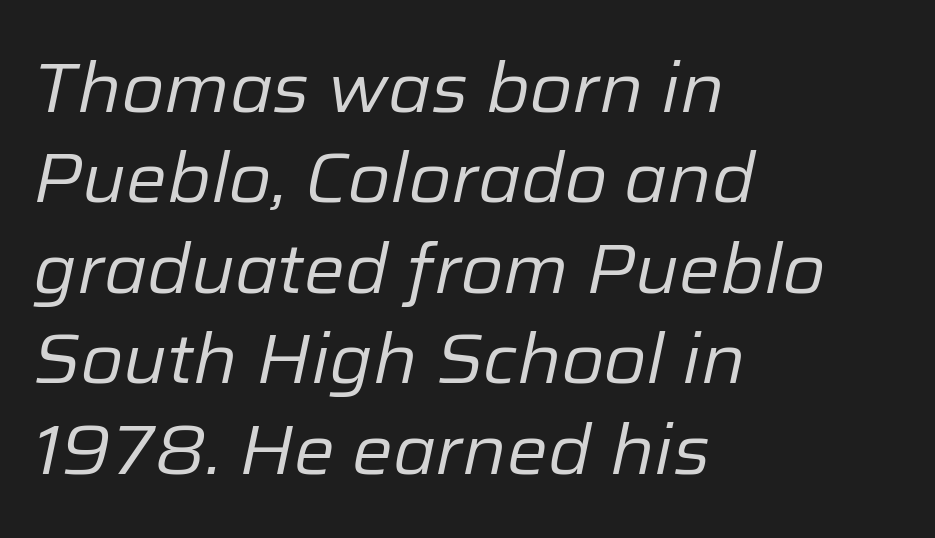
The font is comparable to plain body text, perhaps lighter. Alignment: flush left. How are the letters spaced? Ordinarily, with no added tracking. The foot of each line stays bare and open.
